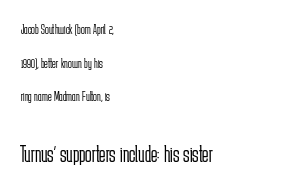
The image shows 24 px text type, upright; set left-aligned, loose line spacing (2.4x), normal letter spacing, not underlined; the second (bottom) block is 1.71x larger.
